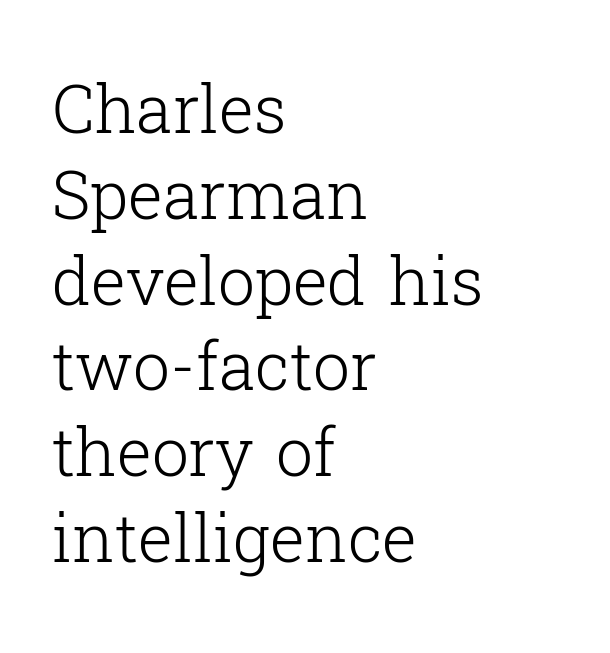
Visually the block forms a straight wall on the left and a jagged coastline on the right. Proportional: the letters do not fall into vertical columns. Underlining? Definitely not there. A roman cut, with each character standing at attention.
